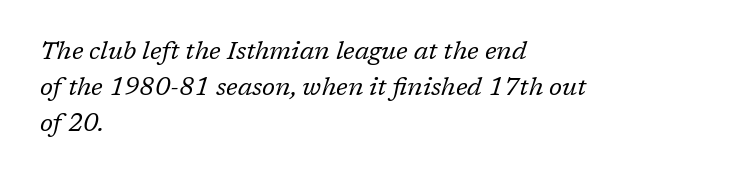
The image shows 25 px text type, italic (leaning right); set left-aligned, normal line spacing (1.44x), normal letter spacing, not underlined.
